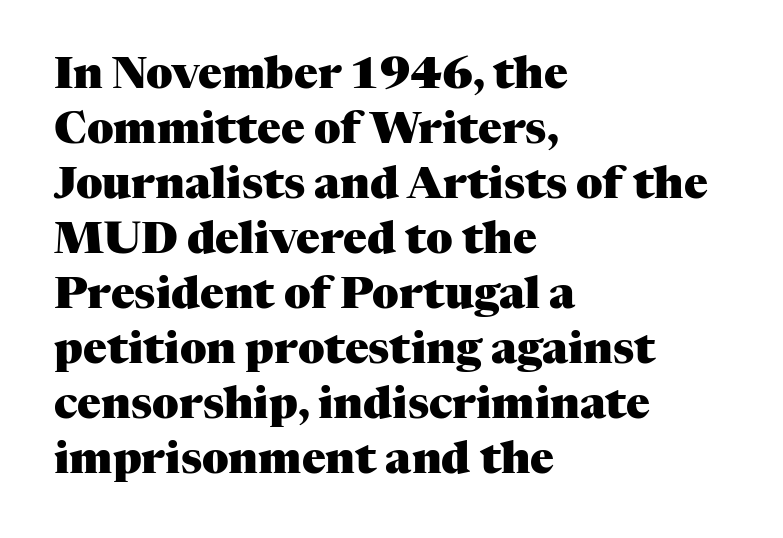
{"serif": "yes", "italic": "no", "bold": "yes", "weight": "heavy", "width": "normal", "stroke_contrast": "medium", "x_height": "medium", "monospaced": "no", "underline": "no", "align": "left", "line_spacing": "normal", "line_spacing_ratio": 1.25, "letter_spacing": "normal", "letter_spacing_em": 0.0, "glyph_px": 44}
